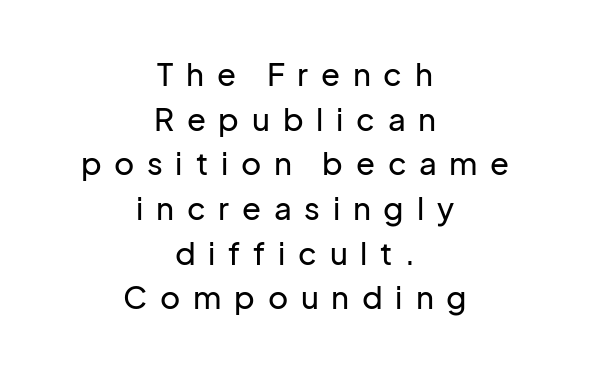
Q: Is the text italic (slanted)? A: No, it is upright.
Q: Is the typeface a serif or a sans-serif typeface? A: Sans-serif.
Q: Is the text underlined? A: No.
Q: How is the paragraph aligned? A: Centered.
Q: Is the spacing between letters normal or unusually wide? A: Unusually wide.
Q: Is the spacing between lines tight, normal or loose? A: Normal.
Q: Width (condensed, normal, or wide)? A: Normal.
Q: Stroke contrast? A: Low.
Q: x-height? A: Medium.
Q: Monospaced? A: No.
